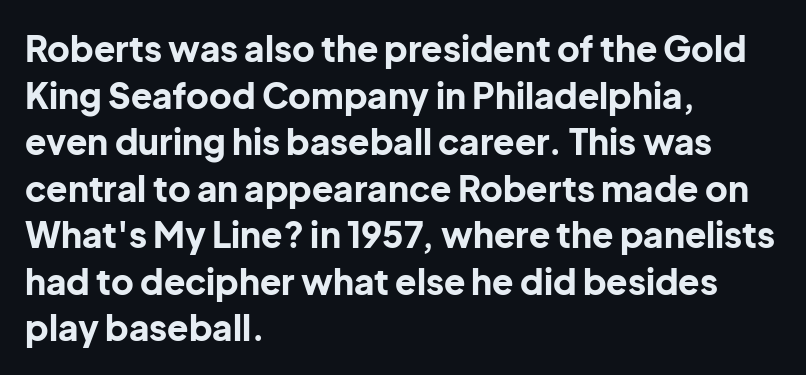
Do the characters align in a grid? No, the font is proportional. Every row of glyphs begins at an identical x-position on the left. The line-height multiplier appears to be the usual default. Descenders are the only things crossing below the line. Students, this is bold: see how much ink each stroke carries. In terms of posture, this sample is upright.
